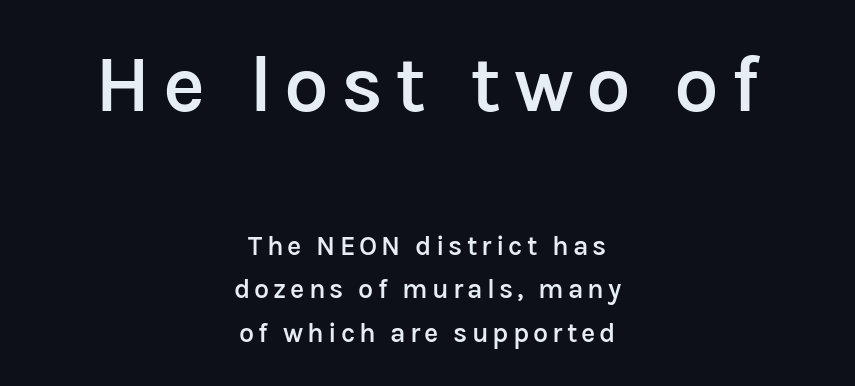
Q: Is the text bold? A: Semi-bold.
Q: Is the text italic (slanted)? A: No, it is upright.
Q: Is the typeface a serif or a sans-serif typeface? A: Sans-serif.
Q: Is the text underlined? A: No.
Q: How is the paragraph aligned? A: Centered.
Q: Is the spacing between lines tight, normal or loose? A: Normal.
Q: Which block of text is set in a larger size, the first (top) or the second (bottom)? A: The first (top) one.
Q: Width (condensed, normal, or wide)? A: Normal.
Q: Stroke contrast? A: Low.
Q: x-height? A: Medium.
Q: Monospaced? A: No.
